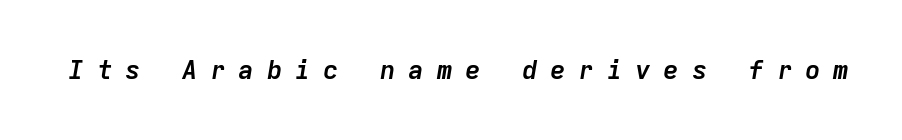
The passage shown leans; its letterforms are oblique. The font is running at its bold setting. The space directly below the letters is spotless. Caption: expanded tracking, letters set apart.
